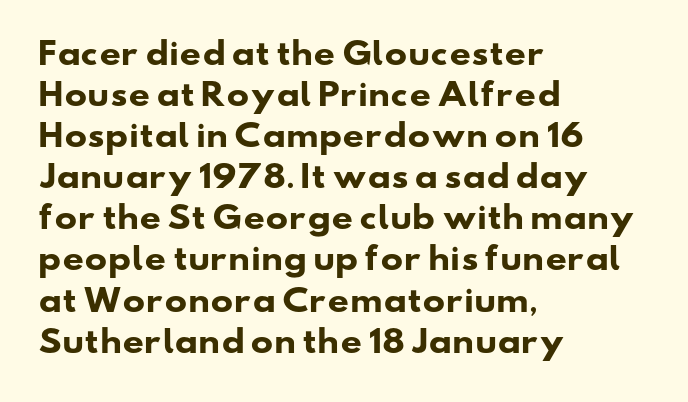
Q: Is the text bold? A: Yes.
Q: Is the typeface a serif or a sans-serif typeface? A: Sans-serif.
Q: Is the text underlined? A: No.
Q: How is the paragraph aligned? A: Left-aligned.
Q: Is the spacing between letters normal or unusually wide? A: Normal.
Q: Is the spacing between lines tight, normal or loose? A: Normal.
Q: Width (condensed, normal, or wide)? A: Wide.
Q: Stroke contrast? A: Low.
Q: x-height? A: Small.
Q: Monospaced? A: No.
